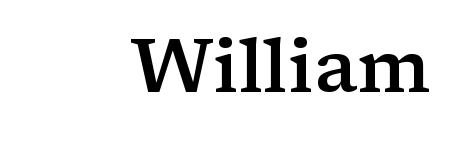
{"serif": "yes", "italic": "no", "bold": "semi", "weight": "semibold", "width": "wide", "stroke_contrast": "low", "x_height": "medium", "monospaced": "no", "underline": "no", "letter_spacing": "normal", "letter_spacing_em": 0.0, "glyph_px": 75}
